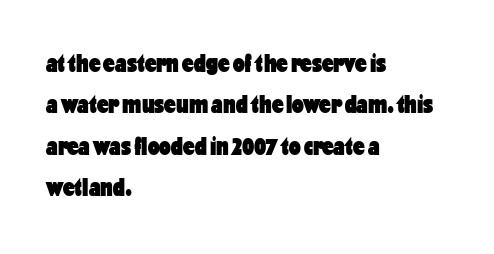
Descenders are the only things crossing below the line. Honestly, the row spacing looks completely unremarkable. The font is running at its bold setting. Inter-character spacing is left at the font's built-in metrics. Vertical strokes here are truly vertical.
